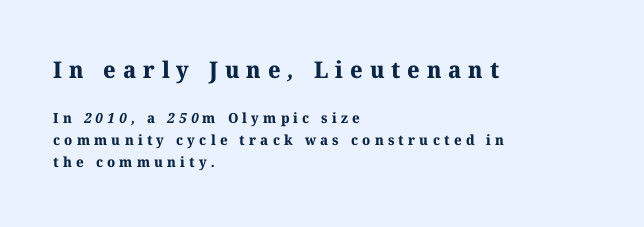
The image shows 23 px bold type; set left-aligned, normal line spacing (1.58x), unusually wide letter spacing (+0.3 em), not underlined; the first (top) block is 1.64x larger.
